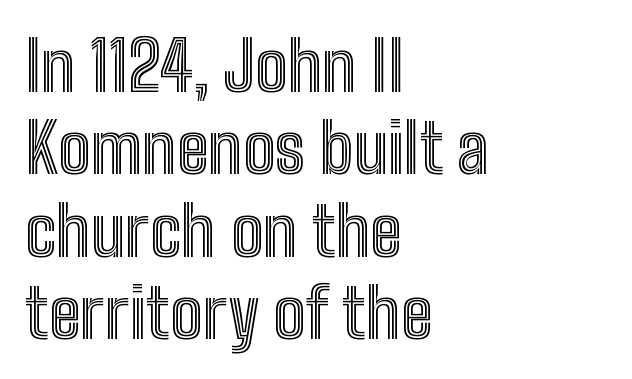
The image shows 68 px condensed type, upright; set left-aligned, line spacing 1.21x, normal letter spacing, not underlined; a medium x-height.
